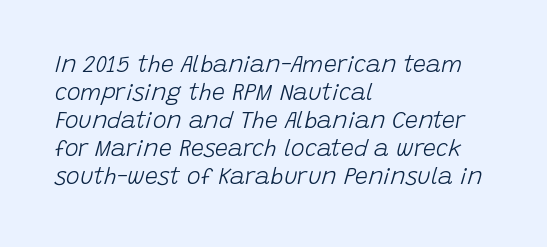
Q: Is the text bold? A: No.
Q: Is the text italic (slanted)? A: Yes, it leans right by about 15 degrees.
Q: Is the text underlined? A: No.
Q: How is the paragraph aligned? A: Left-aligned.
Q: Is the spacing between letters normal or unusually wide? A: Normal.
